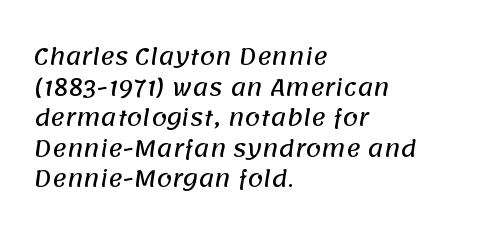
The passage shown is not underscored anywhere. Look at the tracking — it's just the regular setting, nothing added. Compared with typical paragraphs, the rows here are spaced about the same. The text block is weighted toward the left margin, trailing off unevenly rightward.
